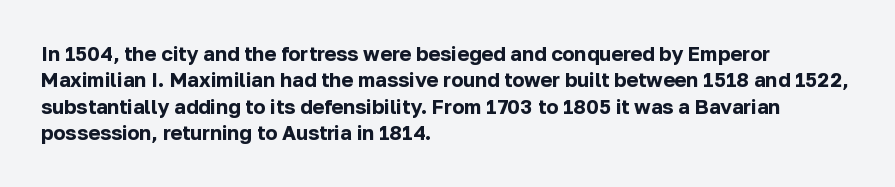
No extra tracking has been applied to these lines. The font is running at its bold setting. Students, observe: this is what conventionally led text looks like. Ascenders rise straight up at ninety degrees.
